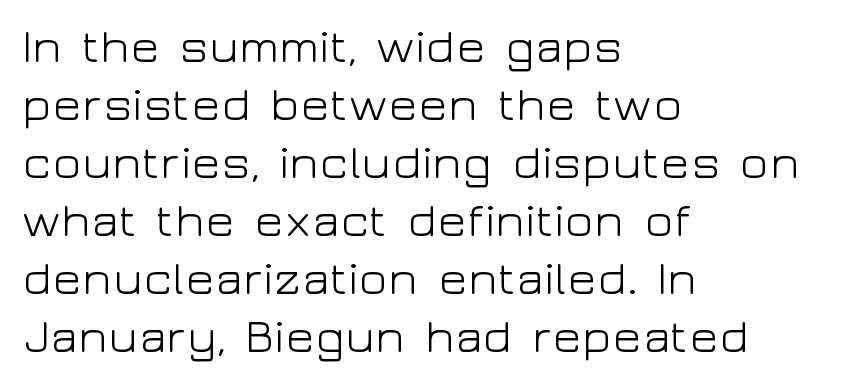
The strokes are not fattened; the text isn't bold. Character widths vary here, with narrow letters taking less room than wide ones. The typography opts for an upright posture over an oblique one. Descender tails drop into unmarked territory. Glyph-to-glyph distance matches everyday printed text. Visually the block forms a straight wall on the left and a jagged coastline on the right.
